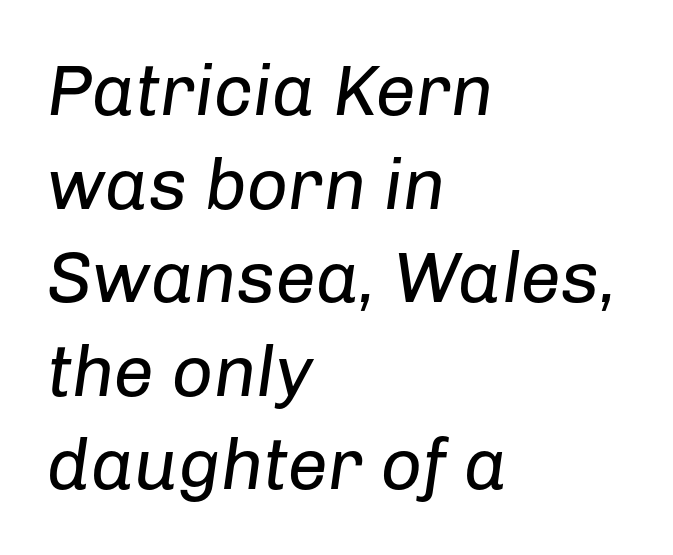
The image shows 72 px regular-weight type, italic (leaning right); set left-aligned, normal line spacing (1.3x), normal letter spacing, not underlined; low stroke contrast and a medium x-height.
